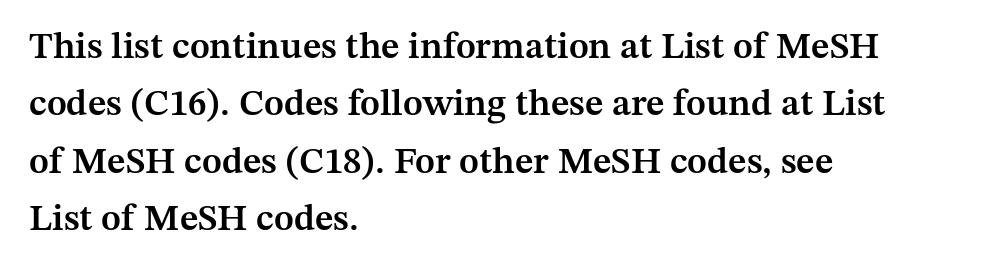
The rows are spaced the way most documents space them. These lines are rendered in a variable-pitch font. The font is running at a semibold setting, under full bold. Alignment: flush left.
